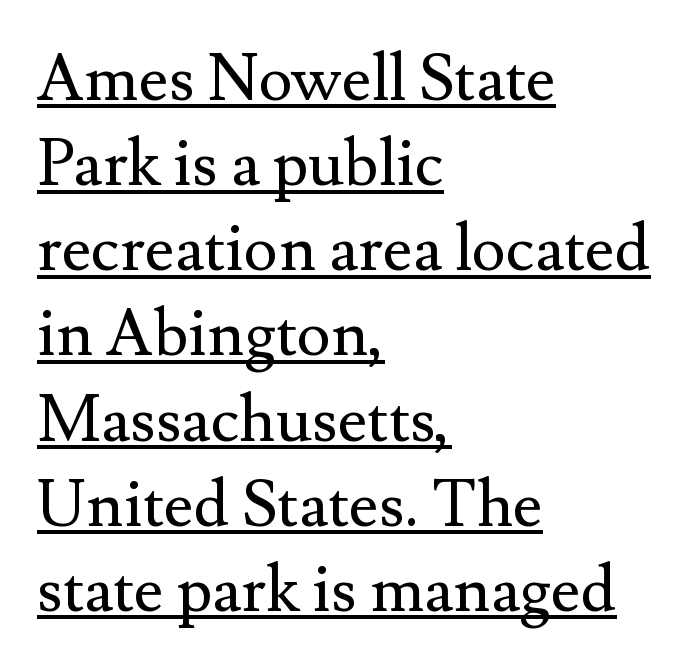
In terms of letterspacing, this is plain default setting. Stems here are at most as thick as an everyday book face. Like a heading marked for emphasis, these lines bear an underscore. Posture: vertical.
